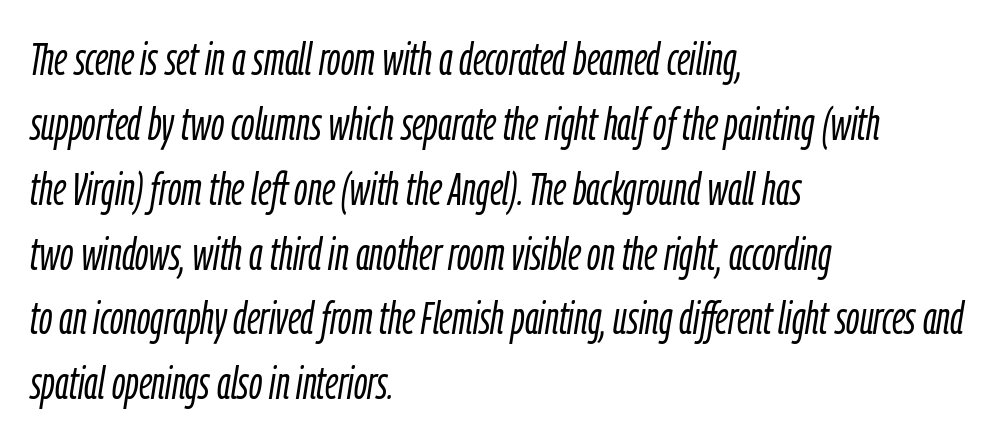
These lines are rendered in a variable-pitch font. Typeset ragged right — the left edge is the straight one. The rendering applies a slant to the glyphs. Lines of text with bare space underneath. How are the letters spaced? Ordinarily, with no added tracking.
